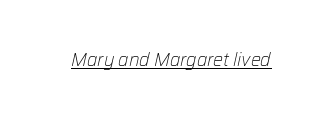
{"italic": "yes", "lean": "right", "slant_degrees": 12, "bold": "no", "underline": "yes", "letter_spacing": "normal", "letter_spacing_em": 0.0, "glyph_px": 20}
